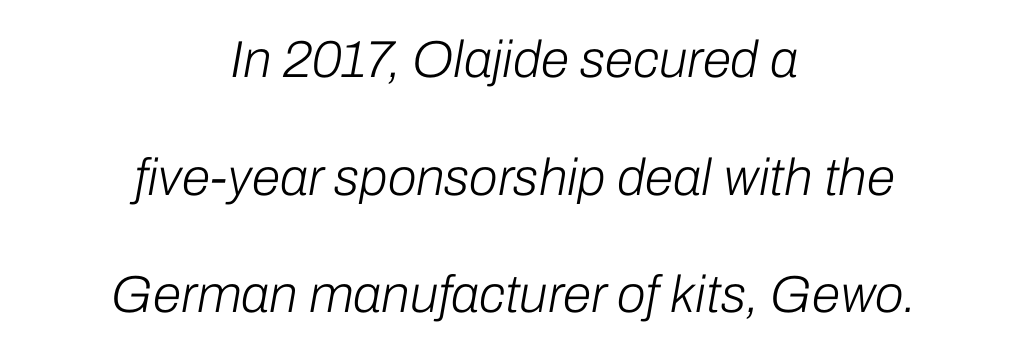
{"italic": "yes", "lean": "right", "slant_degrees": 10, "bold": "no", "weight": "light", "width": "normal", "stroke_contrast": "low", "x_height": "medium", "monospaced": "no", "underline": "no", "align": "center", "line_spacing": "loose", "line_spacing_ratio": 2.26, "letter_spacing": "normal", "letter_spacing_em": 0.0, "glyph_px": 52}
